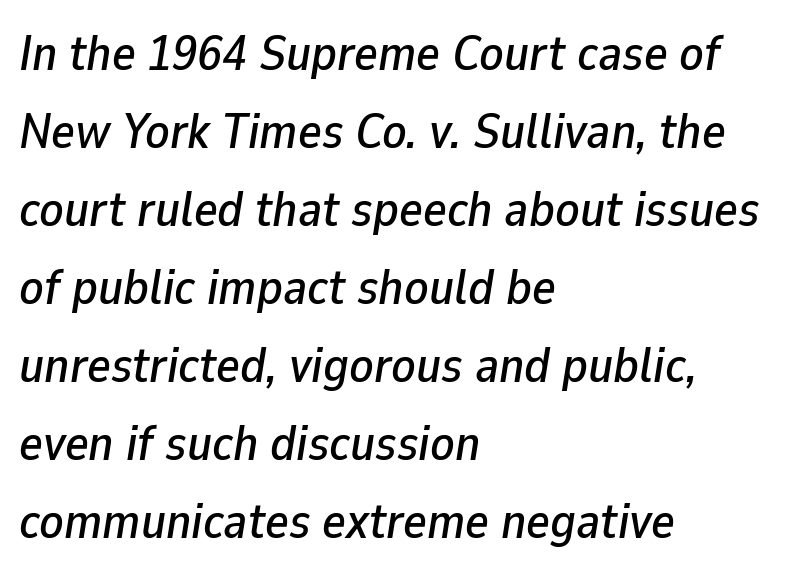
Q: Is the text italic (slanted)? A: Yes, it leans right by about 9 degrees.
Q: Is the text underlined? A: No.
Q: How is the paragraph aligned? A: Left-aligned.
Q: Is the spacing between letters normal or unusually wide? A: Normal.
Q: Is the spacing between lines tight, normal or loose? A: Normal.
Q: Width (condensed, normal, or wide)? A: Normal.
Q: Stroke contrast? A: Low.
Q: x-height? A: Medium.
Q: Monospaced? A: No.
